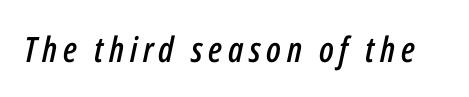
The rendering uses natural spacing where letterforms have individual widths. Plain, unruled lines of type. The specimen reads as italic at a glance.
